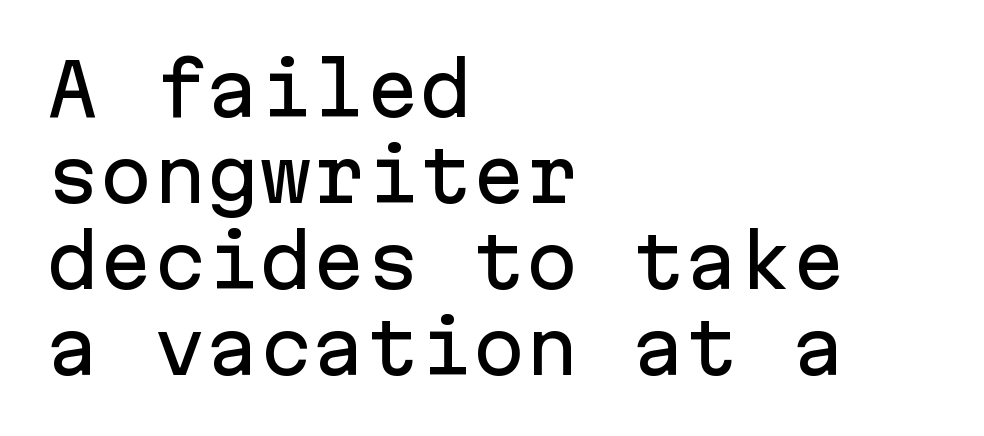
{"serif": "no", "italic": "no", "width": "normal", "stroke_contrast": "low", "x_height": "medium", "monospaced": "yes", "underline": "no", "align": "left", "line_spacing_ratio": 1.21, "letter_spacing": "normal", "letter_spacing_em": 0.0, "glyph_px": 71}
